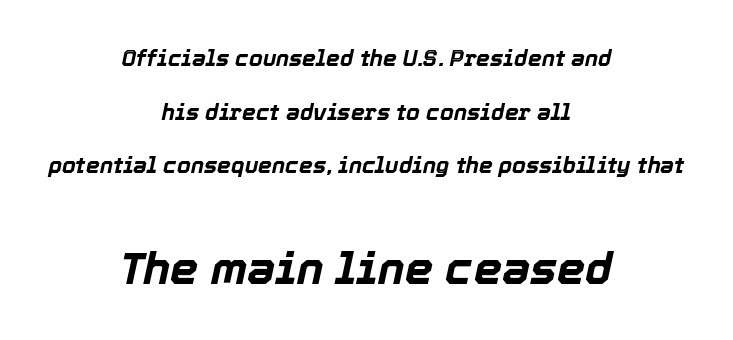
{"italic": "yes", "lean": "right", "slant_degrees": 12, "bold": "yes", "weight": "bold", "width": "normal", "x_height": "medium", "monospaced": "no", "underline": "no", "align": "center", "line_spacing": "loose", "line_spacing_ratio": 2.44, "letter_spacing": "normal", "letter_spacing_em": 0.0, "larger_block": "second", "size_ratio": 2.05, "glyph_px": 45}
